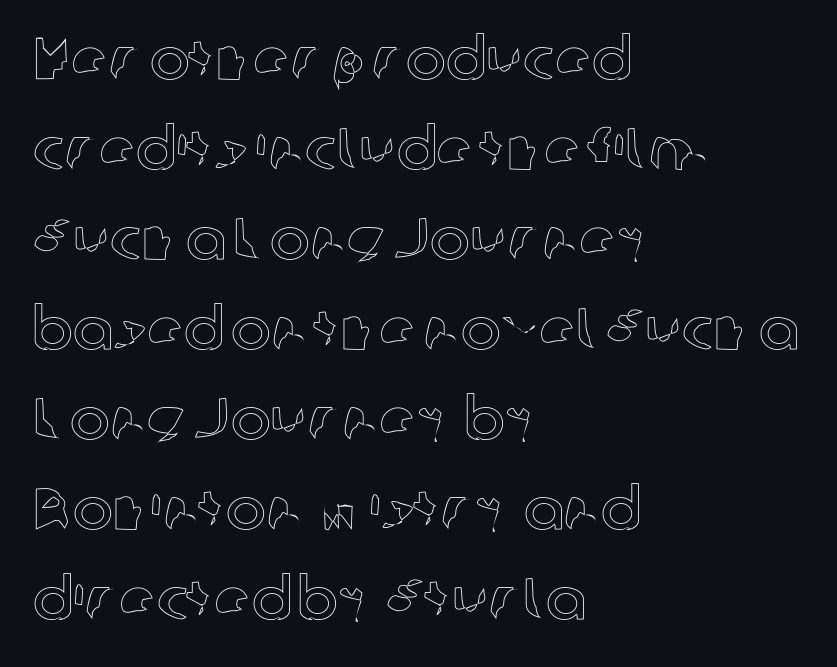
{"italic": "no", "width": "normal", "x_height": "medium", "monospaced": "no", "underline": "no", "align": "left", "line_spacing": "normal", "line_spacing_ratio": 1.5, "letter_spacing": "normal", "letter_spacing_em": 0.0, "glyph_px": 60}
